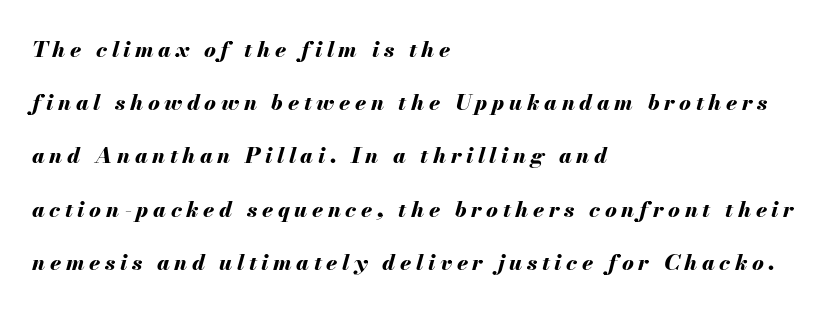
Q: Is the text bold? A: Yes.
Q: Is the text italic (slanted)? A: Yes, it leans right by about 13 degrees.
Q: Is the text underlined? A: No.
Q: How is the paragraph aligned? A: Left-aligned.
Q: Is the spacing between letters normal or unusually wide? A: Unusually wide.
Q: Is the spacing between lines tight, normal or loose? A: Loose.
